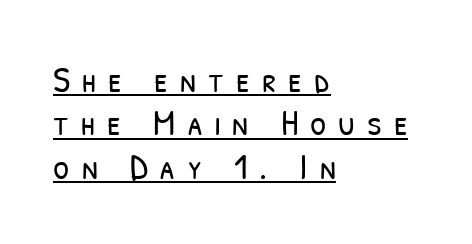
The image shows 37 px light, condensed sans-serif type; set left-aligned, line spacing 1.17x, unusually wide letter spacing (+0.32 em), underlined; low stroke contrast and a medium x-height.
